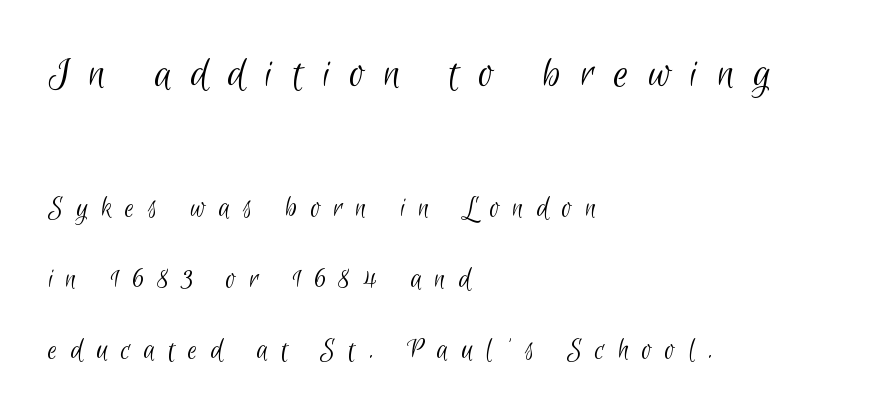
The image shows 46 px light, condensed sans-serif type; set left-aligned, loose line spacing (2.29x), unusually wide letter spacing (+0.42 em), not underlined; the first (top) block is 1.48x larger; low stroke contrast and a small x-height.
